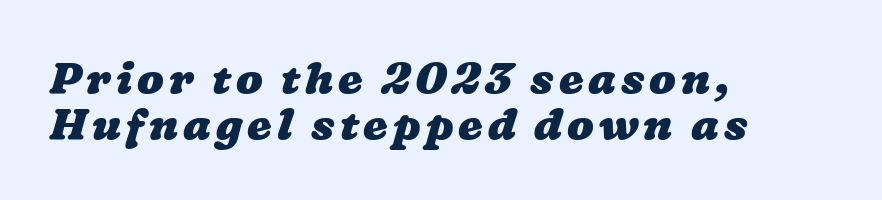
Nobody drew a line under any word here. The rendering uses a bold face; every stroke is thick and dark. A typesetter would call this leading minimal, almost set solid. Which margin do the lines hug? The left one — the right edge is uneven. Spacing verdict: proportional, widths tailored to each character.
